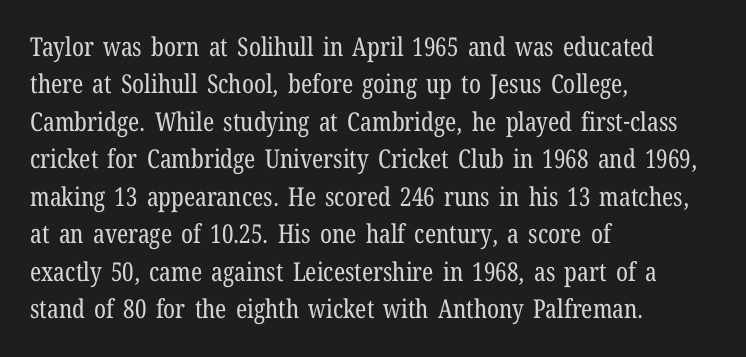
Q: Is the text bold? A: No.
Q: Is the text italic (slanted)? A: No, it is upright.
Q: Is the text underlined? A: No.
Q: How is the paragraph aligned? A: Left-aligned.
Q: Is the spacing between letters normal or unusually wide? A: Normal.
Q: Is the spacing between lines tight, normal or loose? A: Normal.
